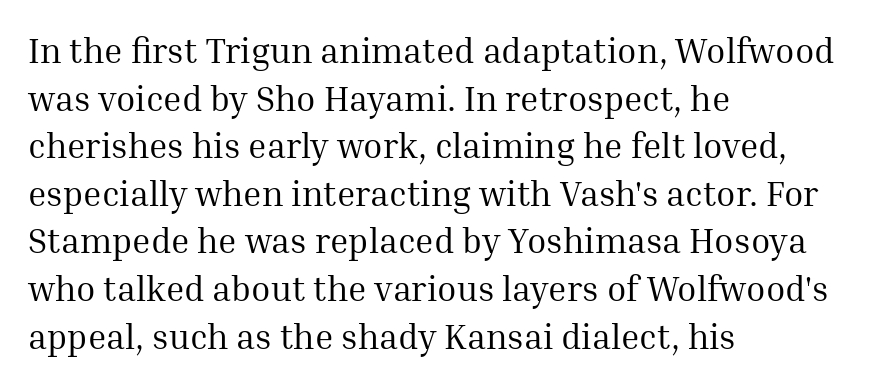
The font is comparable to plain body text, perhaps lighter. Classification — serif. Upright lettering throughout. Proportional: the letters do not fall into vertical columns. A typesetter would call this zero additional tracking. The vertical gap from one line to the next is medium.
